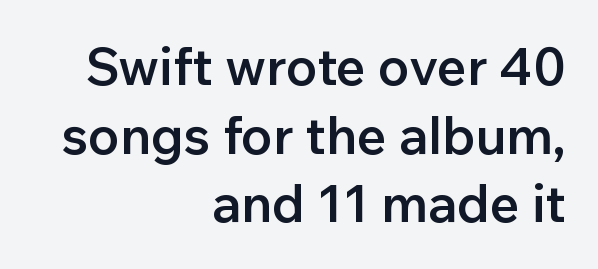
The image shows 52 px semibold sans-serif type, upright; set right-aligned, normal line spacing (1.32x), normal letter spacing, not underlined; low stroke contrast and a medium x-height.
